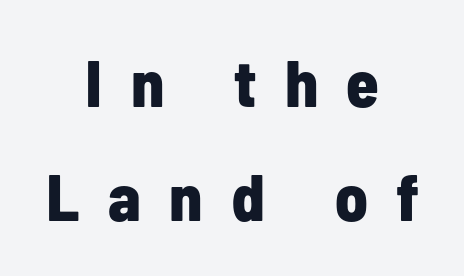
{"serif": "no", "italic": "no", "bold": "yes", "weight": "bold", "width": "condensed", "stroke_contrast": "low", "x_height": "medium", "monospaced": "no", "underline": "no", "align": "center", "line_spacing_ratio": 1.72, "letter_spacing": "wide", "letter_spacing_em": 0.43, "glyph_px": 66}
